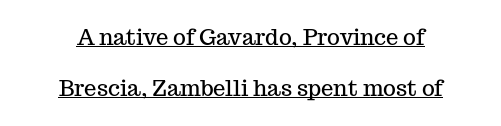
Casual observation: everything's sitting right in the middle. Emphasis is given by a line drawn under the lettering. Summary of vertical rhythm: relaxed, with wide interline spacing. Caption: standard tracking, unaltered.
